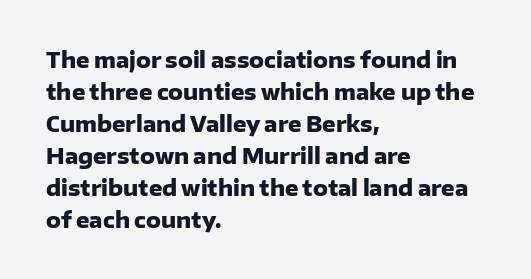
Q: Is the text bold? A: Yes.
Q: Is the text italic (slanted)? A: No, it is upright.
Q: Is the text underlined? A: No.
Q: How is the paragraph aligned? A: Left-aligned.
Q: Is the spacing between letters normal or unusually wide? A: Normal.
Q: Is the spacing between lines tight, normal or loose? A: Normal.
